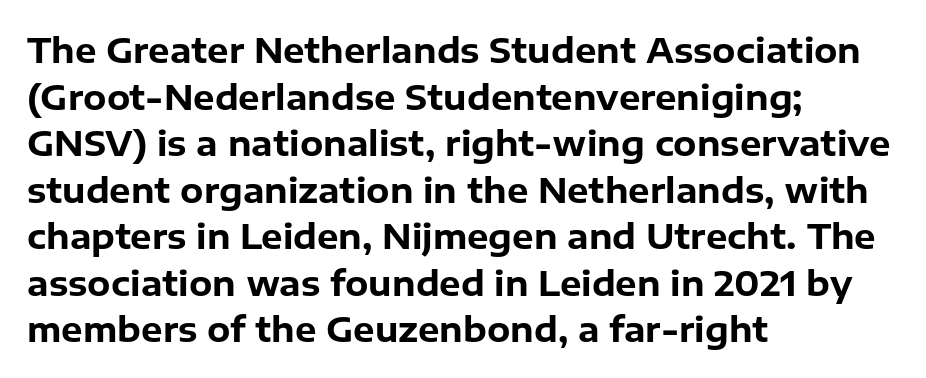
The image shows 34 px bold sans-serif type, upright; set left-aligned, normal line spacing (1.37x), normal letter spacing, not underlined; low stroke contrast and a medium x-height.
